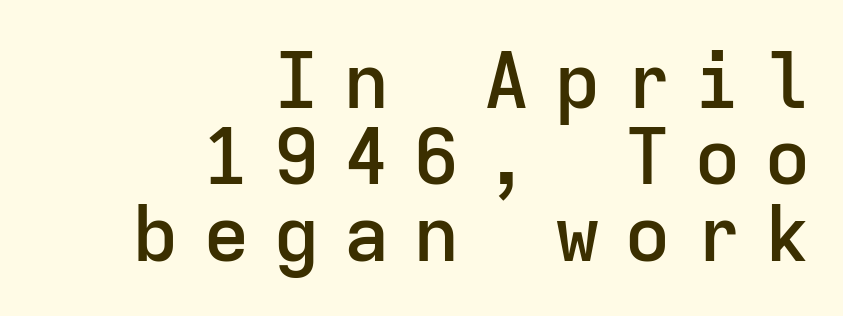
Each word looks stretched out because of the extra space between its letters. The type family on display is of the sans-serif kind. Is this a fixed-width face? Yes — each glyph sits in an identical cell. The lettering stays uniformly vertical, giving the passage a roman look. Rows of type sit shoulder to shoulder in the vertical direction.
